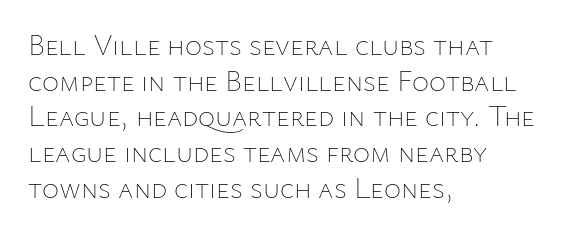
The image shows 29 px thin type, upright; set left-aligned, line spacing 1.23x, normal letter spacing, not underlined; low stroke contrast and a medium x-height.
